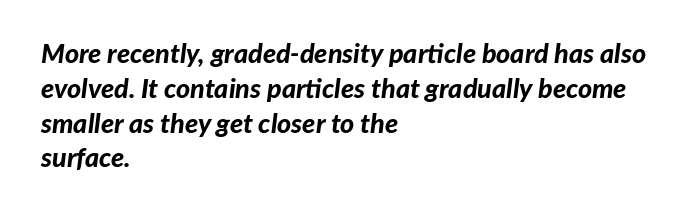
The characters look thick and weighty, a clear bold. Is the letter spacing exaggerated? No — it looks like the ordinary default. One glance says typical: line gaps are just what's usual. The rag falls on the right side of this text block. The string is rendered with underlining switched off.
